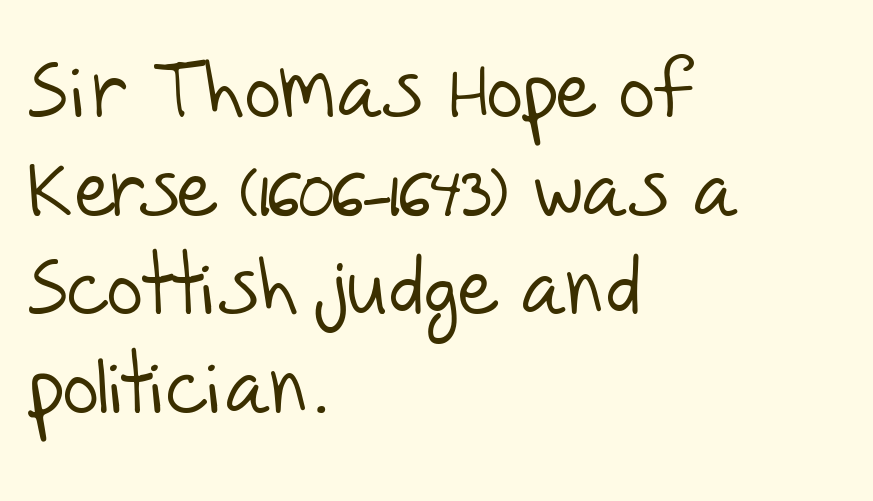
Stem width sits at or under what a default text font uses. These lines keep a tight, regular rhythm from letter to letter. One glance says typical: line gaps are just what's usual. The foot of each line stays bare and open. Nothing sits at the stroke ends, so this counts as sans-serif.
